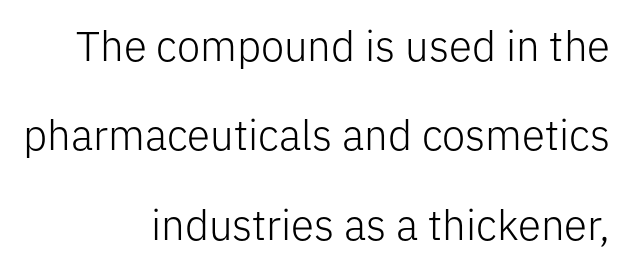
The image shows 42 px light sans-serif type, upright; set right-aligned, loose line spacing (2.13x), normal letter spacing, not underlined; low stroke contrast and a medium x-height.
